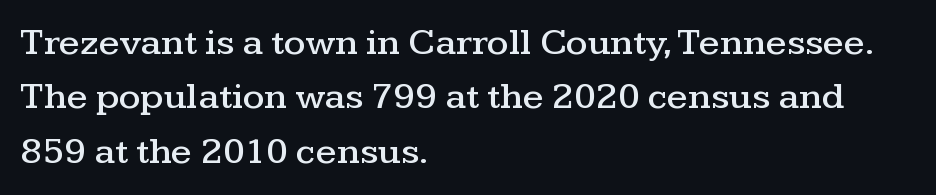
Q: Is the text italic (slanted)? A: No, it is upright.
Q: Is the typeface a serif or a sans-serif typeface? A: Serif.
Q: Is the text underlined? A: No.
Q: How is the paragraph aligned? A: Left-aligned.
Q: Is the spacing between letters normal or unusually wide? A: Normal.
Q: Is the spacing between lines tight, normal or loose? A: Normal.
Q: Width (condensed, normal, or wide)? A: Wide.
Q: Stroke contrast? A: Medium.
Q: x-height? A: Medium.
Q: Monospaced? A: No.
